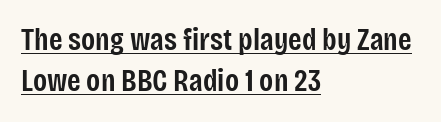
The image shows 31 px semibold, condensed sans-serif type, upright; set left-aligned, normal line spacing (1.33x), normal letter spacing, underlined; low stroke contrast and a large x-height.
